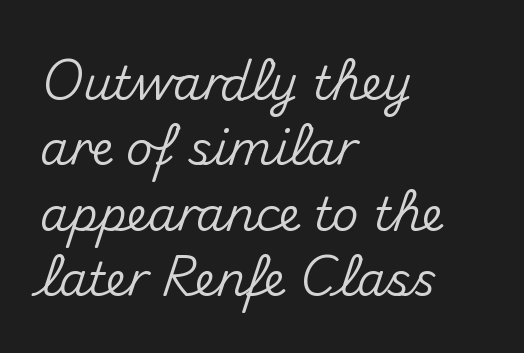
The image shows 46 px sans-serif type; set left-aligned, normal line spacing (1.42x), normal letter spacing, not underlined; medium stroke contrast and a small x-height.
